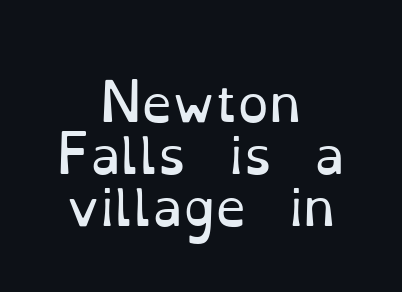
{"serif": "yes", "italic": "no", "bold": "no", "weight": "regular", "width": "normal", "stroke_contrast": "low", "x_height": "small", "monospaced": "no", "underline": "no", "align": "center", "line_spacing": "tight", "line_spacing_ratio": 1.04, "letter_spacing": "normal", "letter_spacing_em": 0.0, "glyph_px": 50}
